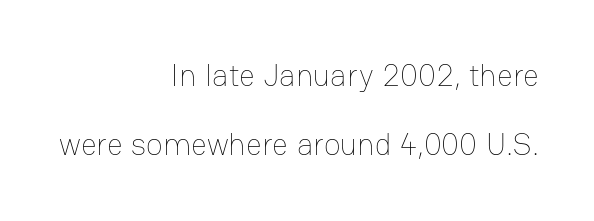
The image shows 31 px thin type, upright; set right-aligned, loose line spacing (2.23x), normal letter spacing, not underlined; low stroke contrast and a medium x-height.
